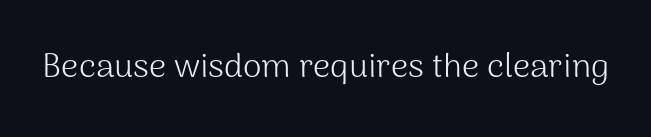
{"serif": "no", "italic": "no", "bold": "no", "weight": "light", "width": "normal", "stroke_contrast": "medium", "x_height": "medium", "monospaced": "no", "underline": "no", "letter_spacing": "normal", "letter_spacing_em": 0.0, "glyph_px": 34}
